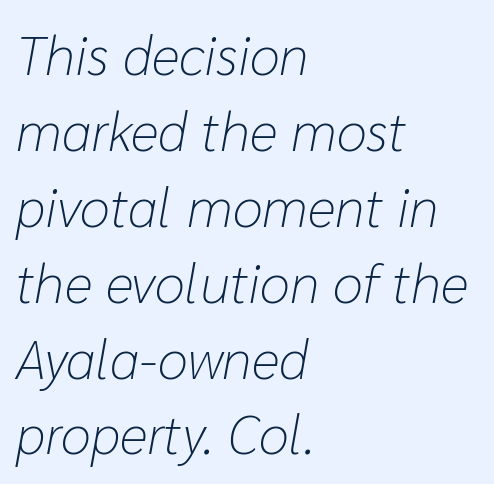
{"italic": "yes", "lean": "right", "slant_degrees": 10, "bold": "no", "weight": "light", "width": "normal", "stroke_contrast": "low", "x_height": "medium", "monospaced": "no", "underline": "no", "align": "left", "line_spacing": "normal", "line_spacing_ratio": 1.38, "letter_spacing": "normal", "letter_spacing_em": 0.0, "glyph_px": 55}
